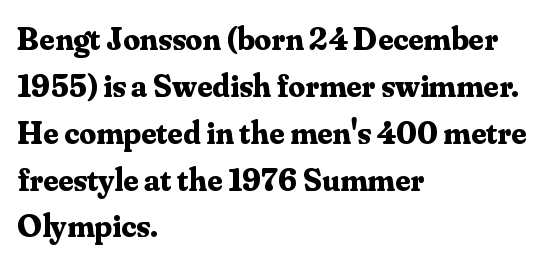
The image shows 33 px bold serif type, upright; set left-aligned, normal line spacing (1.42x), normal letter spacing, not underlined; medium stroke contrast and a small x-height.
